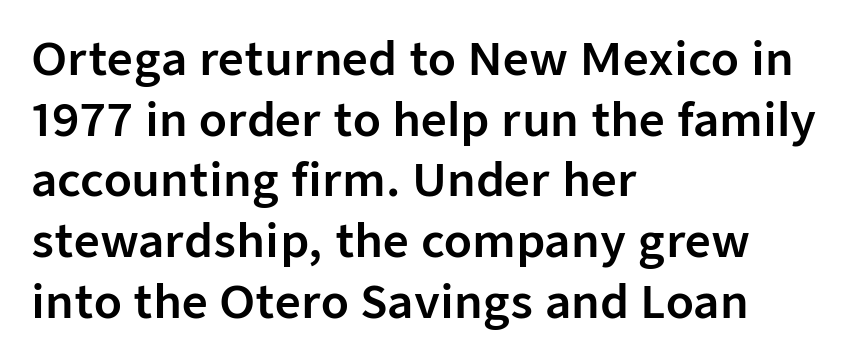
The space directly below the letters is spotless. Each line starts at the same left margin while the right side varies. Designer's note — italics off, roman on. The rendering uses natural spacing where letterforms have individual widths. Short note: letters normally spaced.
